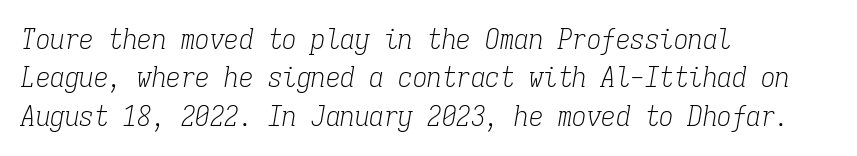
{"serif": "yes", "italic": "yes", "lean": "right", "slant_degrees": 9, "bold": "no", "weight": "light", "width": "condensed", "stroke_contrast": "low", "x_height": "medium", "monospaced": "yes", "underline": "no", "align": "left", "line_spacing": "normal", "line_spacing_ratio": 1.32, "letter_spacing": "normal", "letter_spacing_em": 0.0, "glyph_px": 29}
